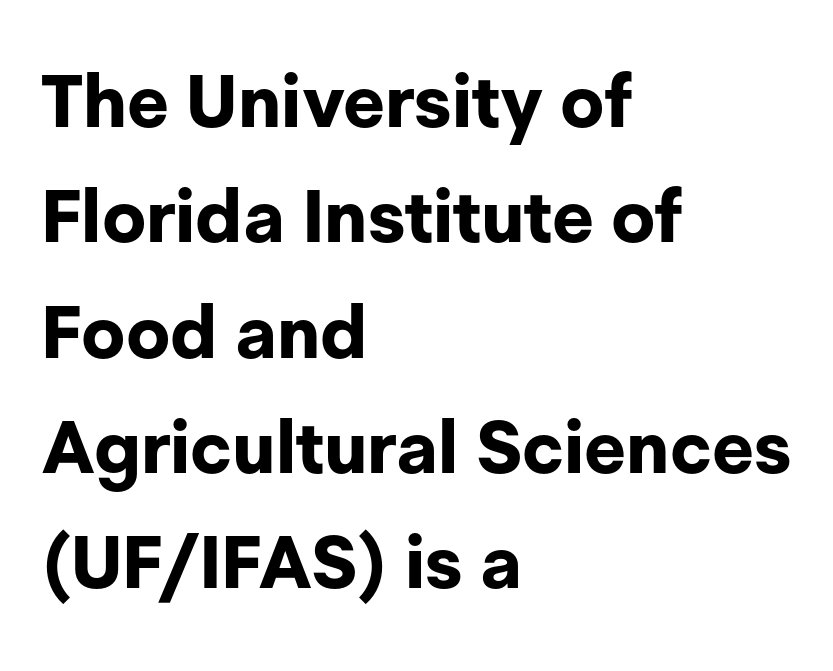
{"serif": "no", "italic": "no", "bold": "yes", "weight": "bold", "width": "normal", "stroke_contrast": "low", "x_height": "medium", "monospaced": "no", "underline": "no", "align": "left", "line_spacing": "normal", "line_spacing_ratio": 1.58, "letter_spacing": "normal", "letter_spacing_em": 0.0, "glyph_px": 73}
